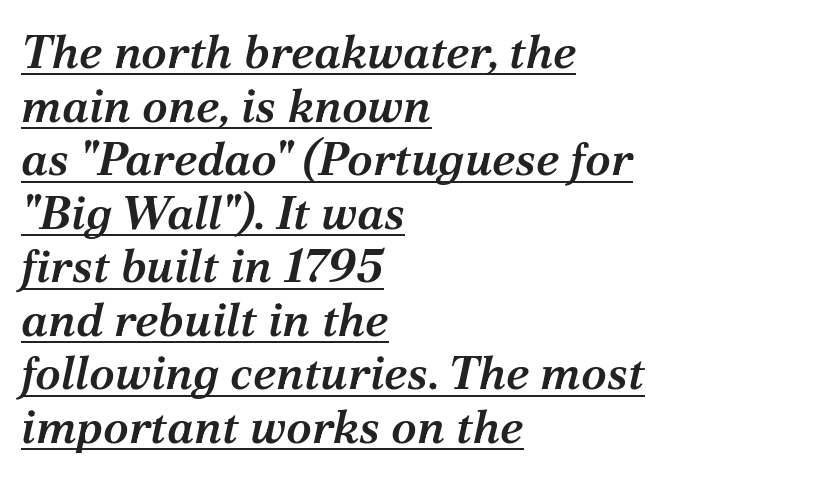
You can tell from the footed stems that serif type was used. You could not count columns in this text — the font is proportionally spaced. The string is rendered with underlining switched on. The tracking reads as untouched default to a designer's eye. Notice how the stems are inclined rather than vertical — that's the hallmark of italics.
